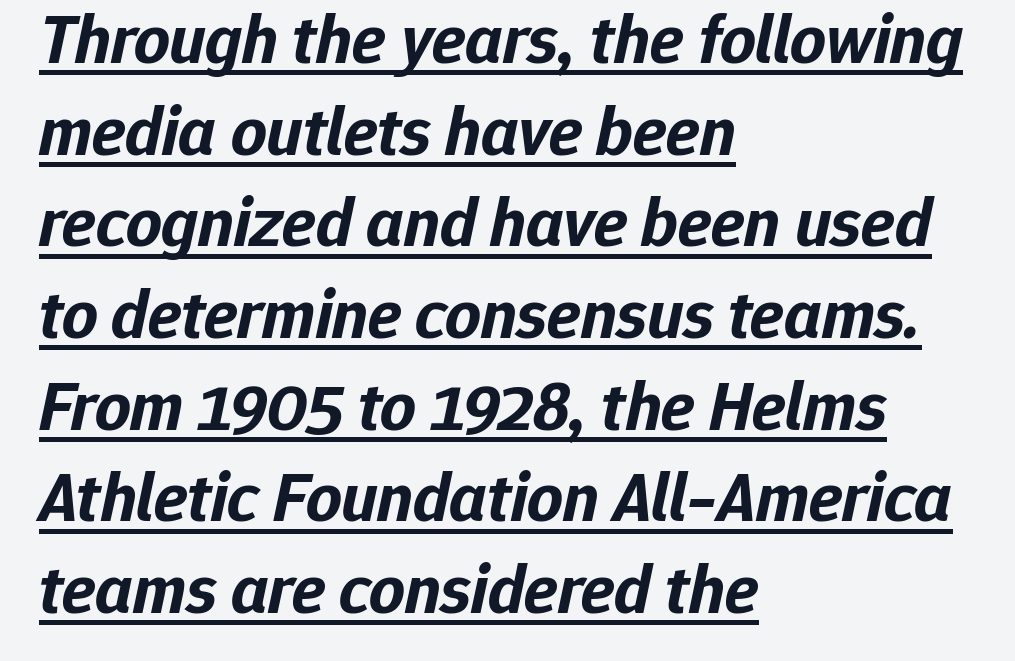
The image shows 70 px bold type, italic (leaning right); set left-aligned, normal line spacing (1.31x), normal letter spacing, underlined; low stroke contrast and a medium x-height.
